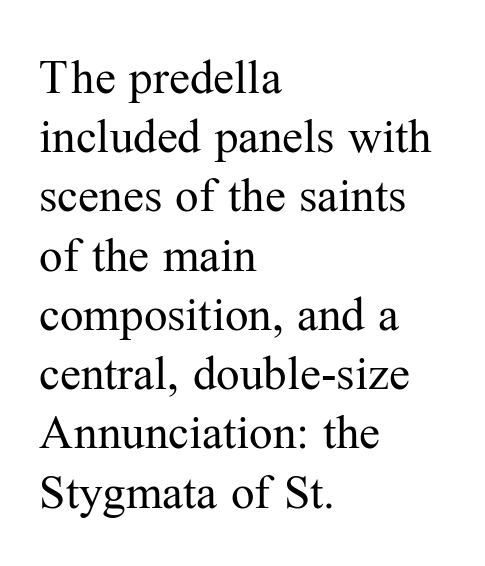
The image shows 47 px regular-weight serif type, upright; set left-aligned, normal line spacing (1.26x), normal letter spacing, not underlined; medium stroke contrast and a medium x-height.
